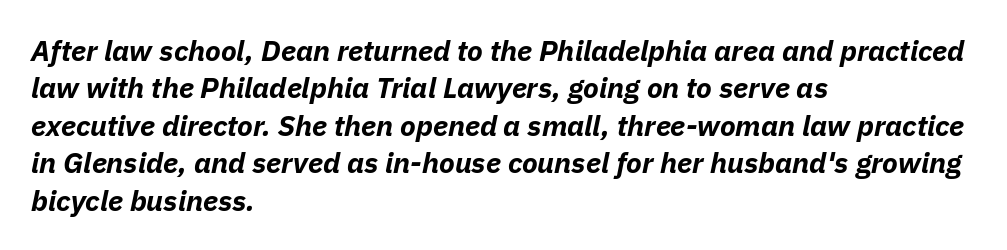
The image shows 29 px bold type, italic (leaning right); set left-aligned, normal line spacing (1.29x), normal letter spacing, not underlined; low stroke contrast and a medium x-height.
